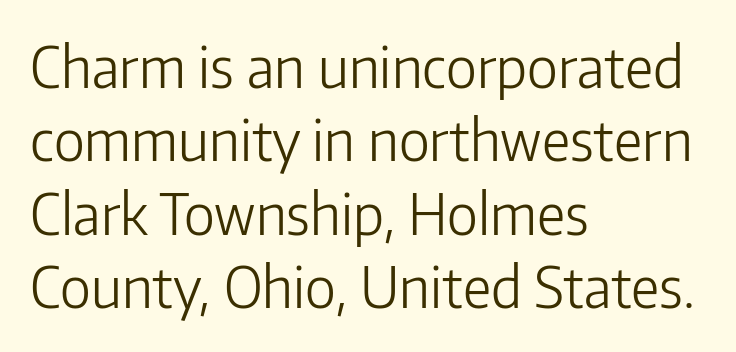
The image shows 56 px light sans-serif type, upright; set left-aligned, normal line spacing (1.31x), normal letter spacing, not underlined; low stroke contrast and a medium x-height.
